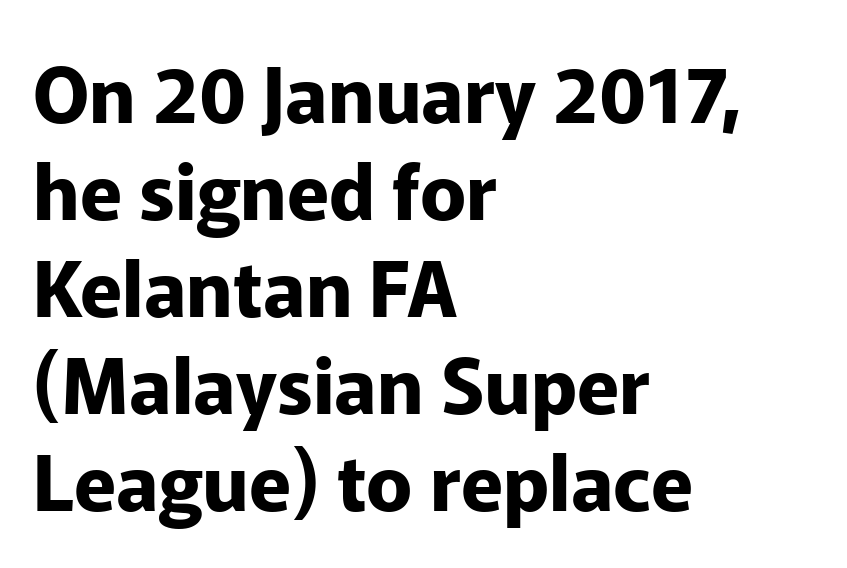
The image shows 77 px bold sans-serif type, upright; set left-aligned, normal line spacing (1.26x), normal letter spacing, not underlined; low stroke contrast and a medium x-height.
